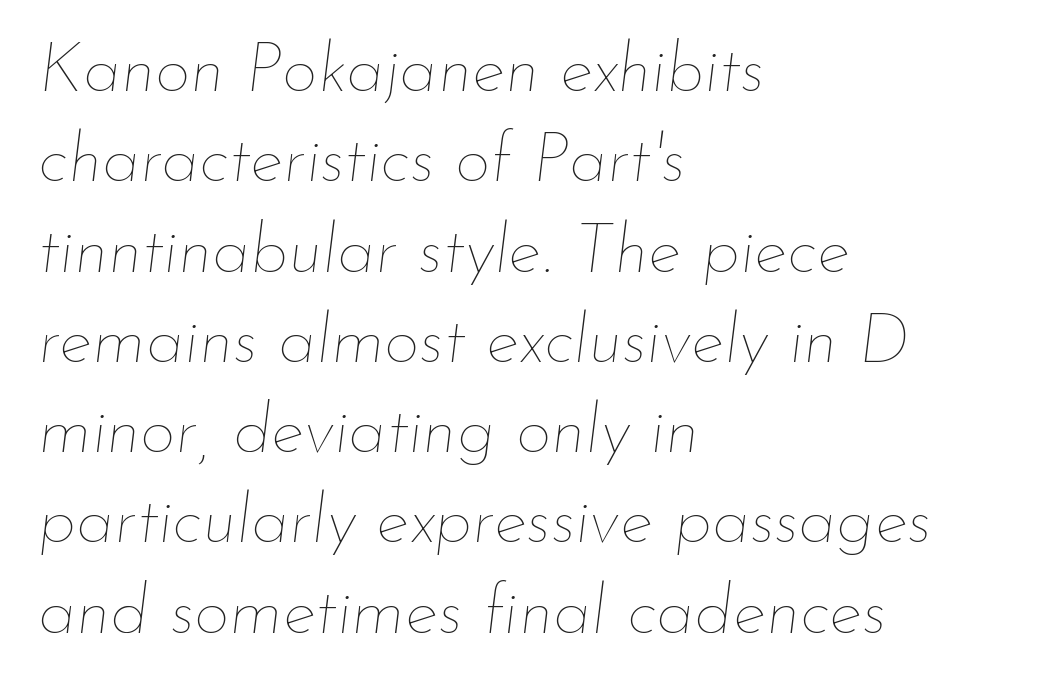
{"italic": "yes", "lean": "right", "slant_degrees": 7, "bold": "no", "weight": "thin", "width": "normal", "stroke_contrast": "low", "x_height": "small", "monospaced": "no", "underline": "no", "align": "left", "line_spacing": "normal", "line_spacing_ratio": 1.29, "letter_spacing": "normal", "letter_spacing_em": 0.0, "glyph_px": 70}
